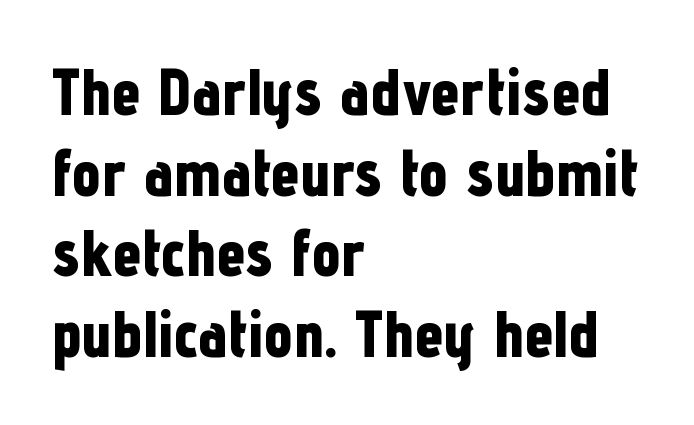
The image shows 65 px bold, condensed sans-serif type, upright; set left-aligned, line spacing 1.24x, normal letter spacing, not underlined; low stroke contrast and a medium x-height.
